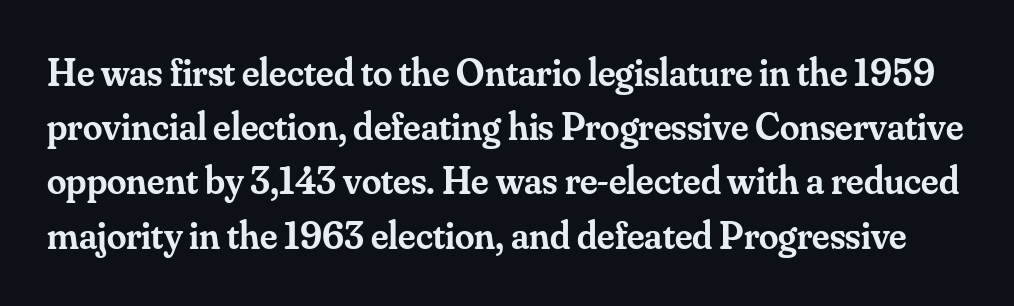
Q: Is the text bold? A: Semi-bold.
Q: Is the text italic (slanted)? A: No, it is upright.
Q: Is the typeface a serif or a sans-serif typeface? A: Serif.
Q: Is the text underlined? A: No.
Q: Is the spacing between letters normal or unusually wide? A: Normal.
Q: Is the spacing between lines tight, normal or loose? A: Normal.
Q: Width (condensed, normal, or wide)? A: Normal.
Q: Stroke contrast? A: Medium.
Q: x-height? A: Small.
Q: Monospaced? A: No.
